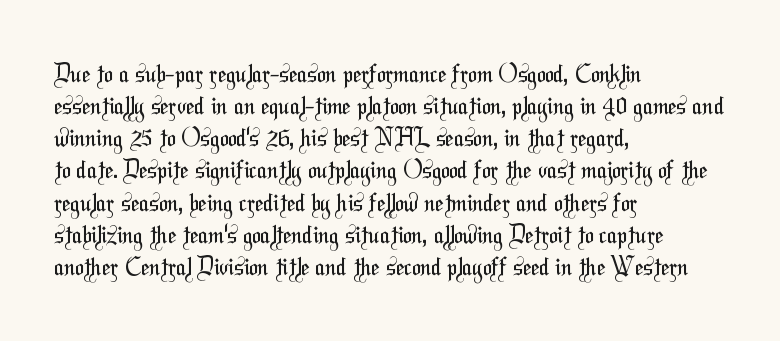
{"bold": "no", "underline": "no", "align": "left", "line_spacing": "normal", "line_spacing_ratio": 1.34, "letter_spacing": "normal", "letter_spacing_em": 0.0, "glyph_px": 24}
